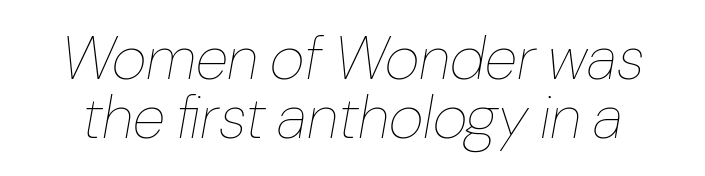
{"italic": "yes", "lean": "right", "slant_degrees": 10, "bold": "no", "weight": "thin", "width": "normal", "stroke_contrast": "low", "x_height": "medium", "monospaced": "no", "underline": "no", "line_spacing": "tight", "line_spacing_ratio": 0.98, "letter_spacing": "normal", "letter_spacing_em": 0.0, "glyph_px": 60}
